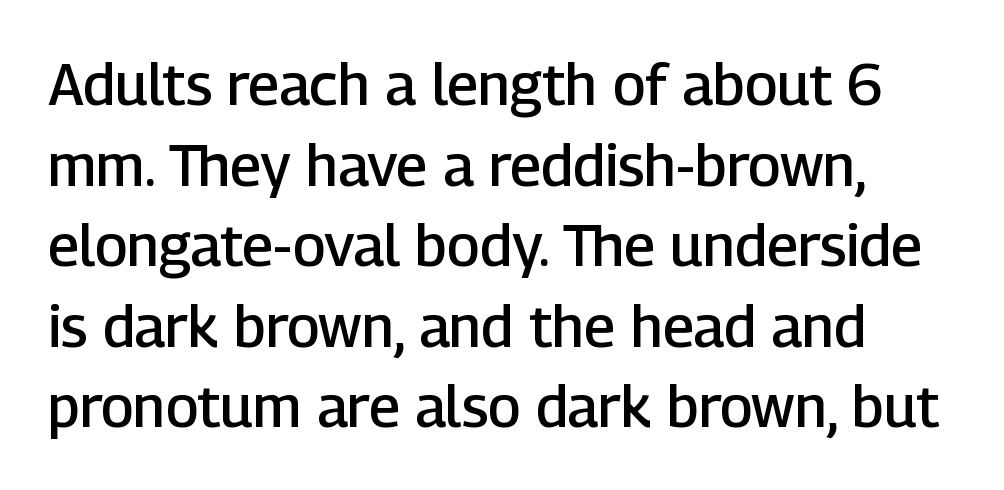
Q: Is the text bold? A: Semi-bold.
Q: Is the text italic (slanted)? A: No, it is upright.
Q: Is the typeface a serif or a sans-serif typeface? A: Sans-serif.
Q: Is the text underlined? A: No.
Q: Is the spacing between letters normal or unusually wide? A: Normal.
Q: Is the spacing between lines tight, normal or loose? A: Normal.
Q: Width (condensed, normal, or wide)? A: Normal.
Q: Stroke contrast? A: Low.
Q: x-height? A: Medium.
Q: Monospaced? A: No.
